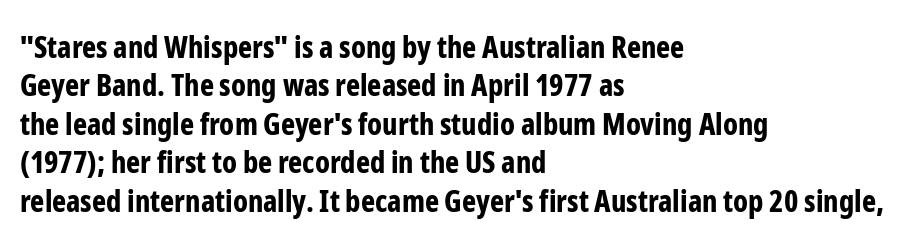
Every character sits straight up, as roman type does. Honestly, the row spacing looks completely unremarkable. The words here are not underlined. How are the letters spaced? Ordinarily, with no added tracking.
